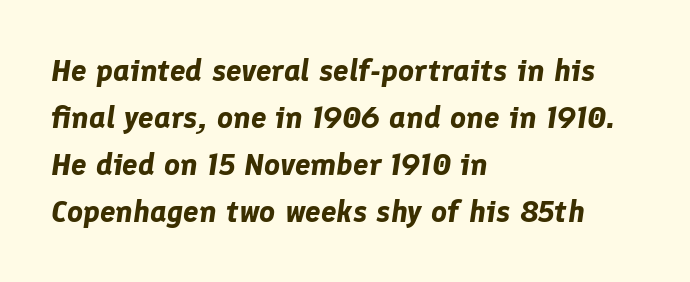
The image shows 31 px bold type, italic (leaning right); set left-aligned, normal line spacing (1.52x), normal letter spacing, not underlined; low stroke contrast and a medium x-height.
